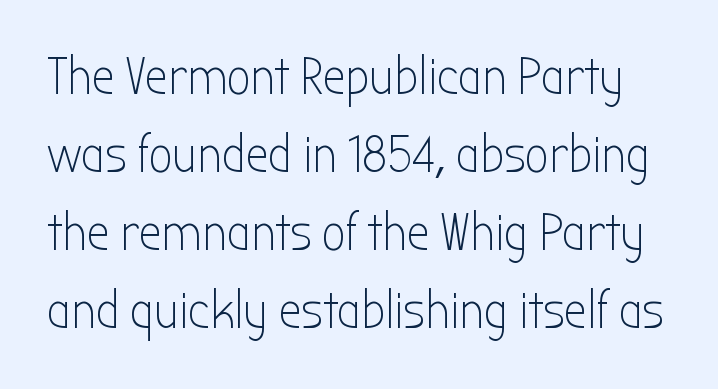
Glyph-to-glyph distance matches everyday printed text. Letters rest on an invisible, unmarked baseline. Stroke thickness stays within the range of a standard reading face or lighter. Character widths vary here, with narrow letters taking less room than wide ones. Is there any slant? The stems are plumb.
